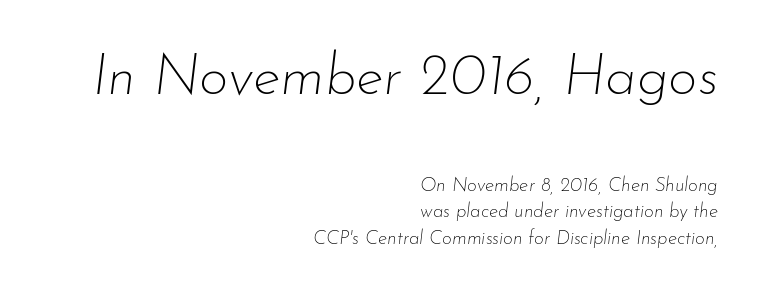
The image shows 57 px thin type, italic (leaning right); set right-aligned, normal line spacing (1.39x), normal letter spacing, not underlined; the first (top) block is 3.0x larger; low stroke contrast and a small x-height.
